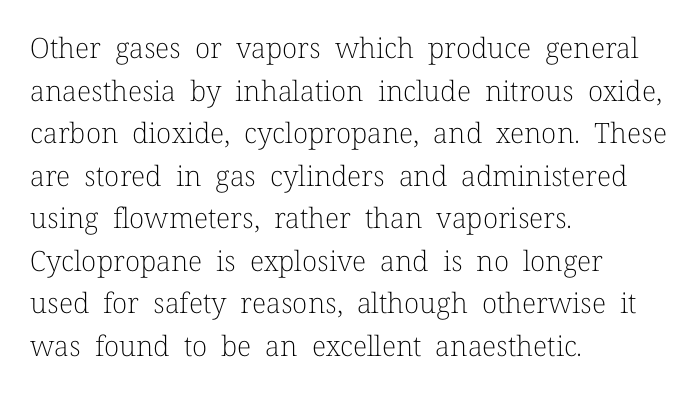
The typography opts for an upright posture over an oblique one. Caption: face not bold, strokes unweighted. Classification — serif. Nothing unusual about the tracking: characters are spaced as the font intends.
